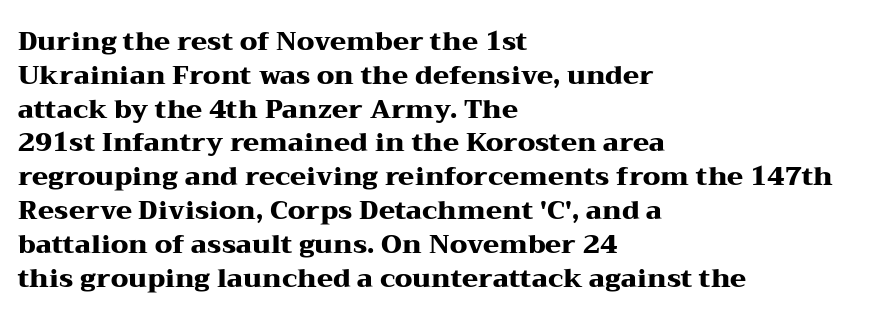
Q: Is the text bold? A: Yes.
Q: Is the text italic (slanted)? A: No, it is upright.
Q: Is the text underlined? A: No.
Q: How is the paragraph aligned? A: Left-aligned.
Q: Is the spacing between letters normal or unusually wide? A: Normal.
Q: Is the spacing between lines tight, normal or loose? A: Normal.
